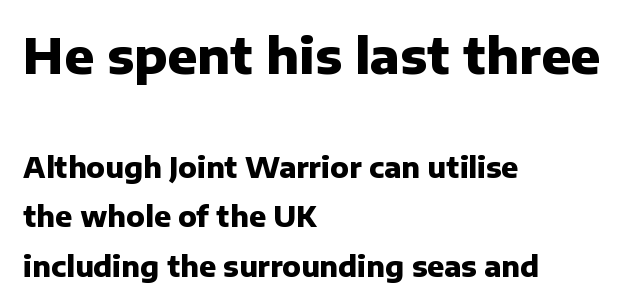
Spacing verdict: proportional, widths tailored to each character. To sum up the face: it is a sans, with no serifs. Visually the block forms a straight wall on the left and a jagged coastline on the right. Clear beneath every line of the passage. The passage shown begins with its larger block and ends with its smaller one. What weight is shown? A full bold with thick strokes.
